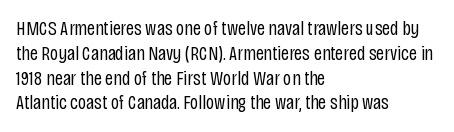
Each stroke keeps to a modest, everyday thickness or less. The type is set solid horizontally, with unmodified tracking. Italic: no, the glyphs are upright roman. In CSS terms this would be text-align: left.
